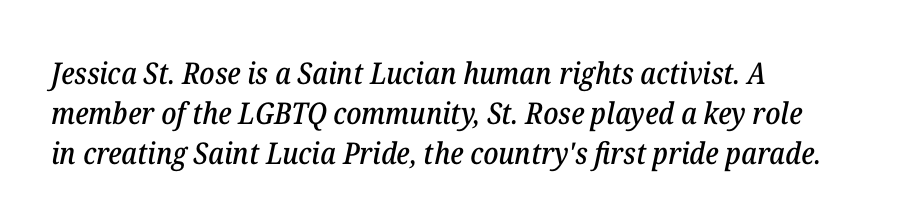
Q: Is the text italic (slanted)? A: Yes, it leans right by about 12 degrees.
Q: Is the typeface a serif or a sans-serif typeface? A: Serif.
Q: Is the text underlined? A: No.
Q: How is the paragraph aligned? A: Left-aligned.
Q: Is the spacing between letters normal or unusually wide? A: Normal.
Q: Is the spacing between lines tight, normal or loose? A: Normal.
Q: Width (condensed, normal, or wide)? A: Normal.
Q: Stroke contrast? A: Low.
Q: x-height? A: Medium.
Q: Monospaced? A: No.
